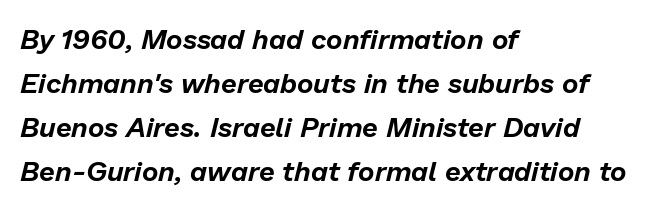
Q: Is the text italic (slanted)? A: Yes, it leans right by about 13 degrees.
Q: Is the text underlined? A: No.
Q: How is the paragraph aligned? A: Left-aligned.
Q: Is the spacing between letters normal or unusually wide? A: Normal.
Q: Is the spacing between lines tight, normal or loose? A: Normal.
Q: Width (condensed, normal, or wide)? A: Normal.
Q: Stroke contrast? A: Low.
Q: x-height? A: Medium.
Q: Monospaced? A: No.
